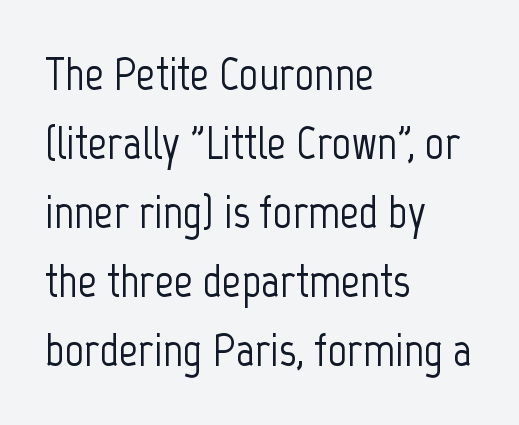
The type is set solid horizontally, with unmodified tracking. Decoration check: the copy has no underline. The space between consecutive lines is moderate. No feet cap the strokes, marking this as sans-serif type.
